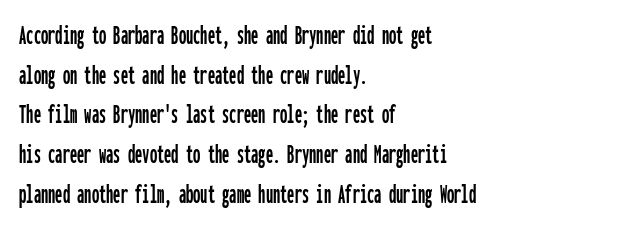
{"serif": "no", "italic": "no", "width": "condensed", "stroke_contrast": "low", "x_height": "medium", "monospaced": "yes", "underline": "no", "align": "left", "line_spacing": "normal", "line_spacing_ratio": 1.37, "letter_spacing": "normal", "letter_spacing_em": 0.0, "glyph_px": 29}
